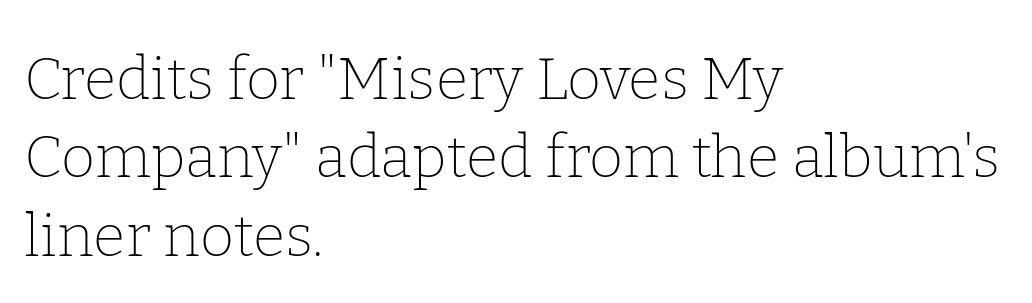
Italic? Not at all — the glyphs are vertical. Vertical stems look standard width or narrower in stroke. Each line starts at the same left margin while the right side varies. The letters advance in unequal steps, a hallmark of proportional type. Small tapered or slab feet sit at the stroke ends, so this counts as serif.
